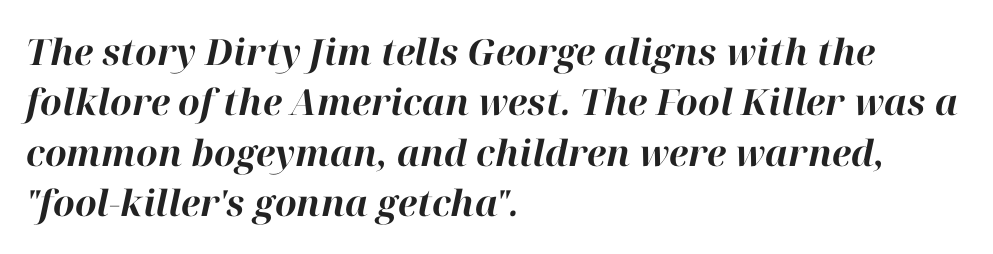
The letterforms sit shoulder to shoulder at normal distance. The rendering uses a bold face; every stroke is thick and dark. Does the leading feel generous? No, just average. Words float on clear page, feet unadorned. This is oblique type, the kind used for emphasis or titles.
